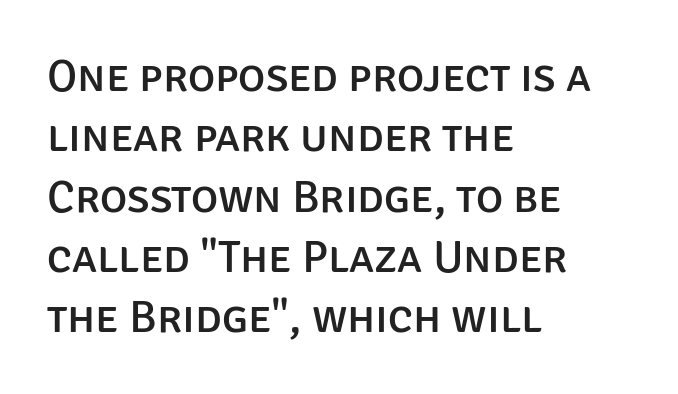
{"serif": "no", "italic": "no", "width": "normal", "stroke_contrast": "low", "x_height": "large", "monospaced": "no", "underline": "no", "align": "left", "line_spacing": "normal", "line_spacing_ratio": 1.31, "letter_spacing": "normal", "letter_spacing_em": 0.0, "glyph_px": 46}
